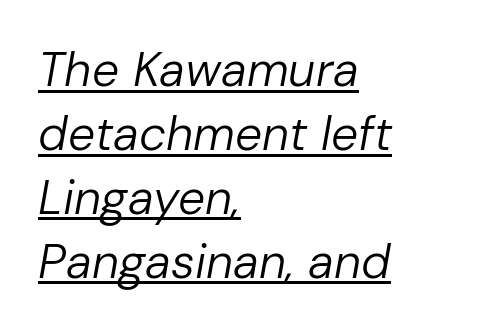
The words here are underlined. These lines are set flush left with a ragged right edge. Bold? No — there's no thickening of the strokes. These lines keep a tight, regular rhythm from letter to letter. Baseline-to-baseline distance is the conventional proportion of letter height.
